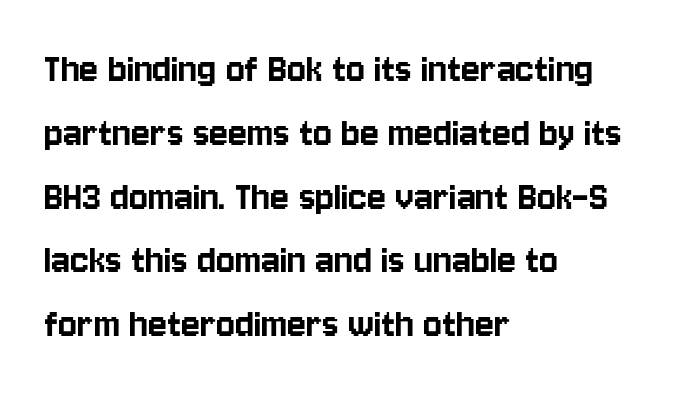
{"serif": "no", "italic": "no", "width": "condensed", "stroke_contrast": "low", "x_height": "large", "monospaced": "no", "underline": "no", "align": "left", "line_spacing": "normal", "line_spacing_ratio": 1.45, "letter_spacing": "normal", "letter_spacing_em": 0.0, "glyph_px": 44}
